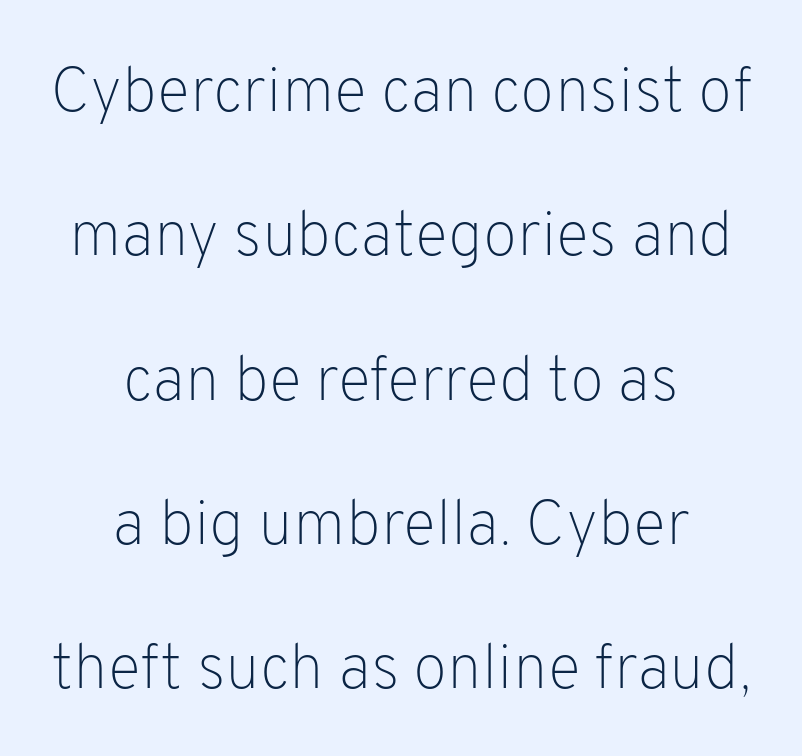
The typeface has the unassuming heft of standard copy or less. The type is set solid horizontally, with unmodified tracking. The specimen omits any rule beneath the text block's lines. The glyphs in this specimen are sans serif. Proportional: the letters do not fall into vertical columns.
